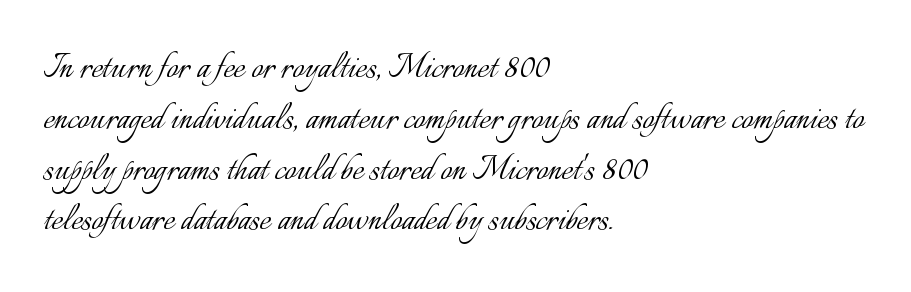
The image shows 42 px light type; set left-aligned, line spacing 1.21x, normal letter spacing, not underlined; low stroke contrast and a small x-height.
